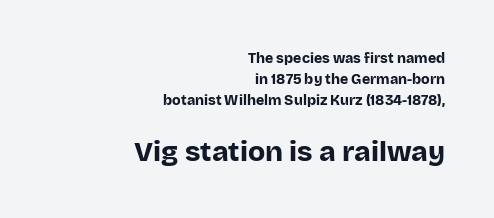
Q: Is the text bold? A: Yes.
Q: Is the text italic (slanted)? A: No, it is upright.
Q: Is the typeface a serif or a sans-serif typeface? A: Sans-serif.
Q: Is the text underlined? A: No.
Q: How is the paragraph aligned? A: Right-aligned.
Q: Is the spacing between letters normal or unusually wide? A: Normal.
Q: Is the spacing between lines tight, normal or loose? A: Normal.
Q: Which block of text is set in a larger size, the first (top) or the second (bottom)? A: The second (bottom) one.
Q: Width (condensed, normal, or wide)? A: Normal.
Q: Stroke contrast? A: Low.
Q: x-height? A: Large.
Q: Monospaced? A: No.
